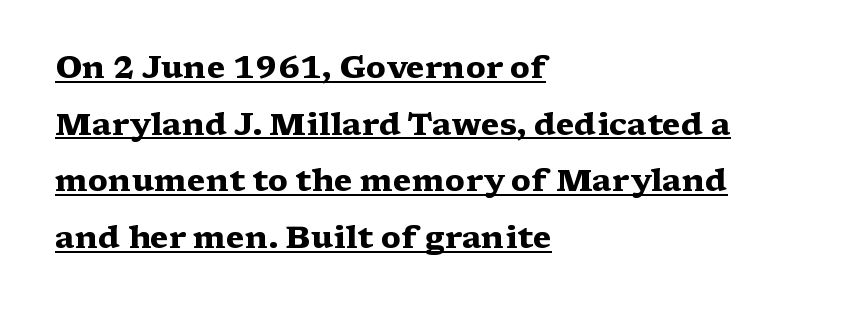
Q: Is the text bold? A: Yes.
Q: Is the text italic (slanted)? A: No, it is upright.
Q: Is the typeface a serif or a sans-serif typeface? A: Serif.
Q: Is the text underlined? A: Yes.
Q: How is the paragraph aligned? A: Left-aligned.
Q: Is the spacing between letters normal or unusually wide? A: Normal.
Q: Width (condensed, normal, or wide)? A: Wide.
Q: Stroke contrast? A: Medium.
Q: x-height? A: Medium.
Q: Monospaced? A: No.
